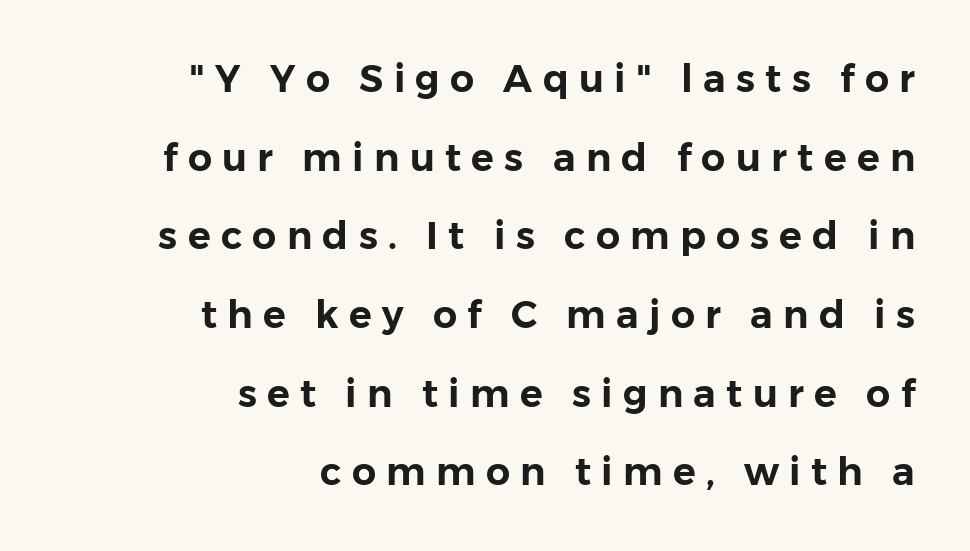
The image shows 38 px sans-serif type, upright; set right-aligned, loose line spacing (2.07x), unusually wide letter spacing (+0.27 em), not underlined; low stroke contrast and a medium x-height.
